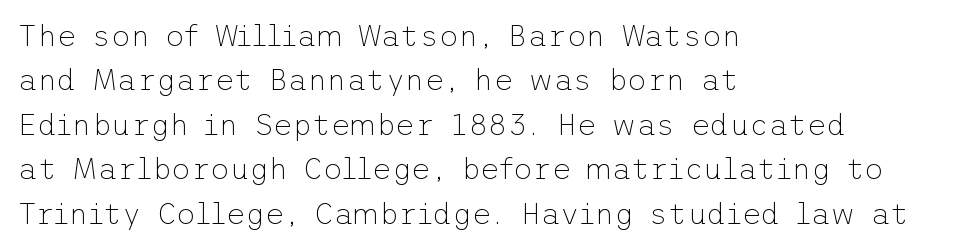
The rendering shows plain stroke endings on the letterforms — a sans-serif design. The passage shown stacks its lines at a standard gap. This reads as an unemphasized weight, regular at the heaviest. The setting favours the left margin, as ordinary paragraphs usually do.
